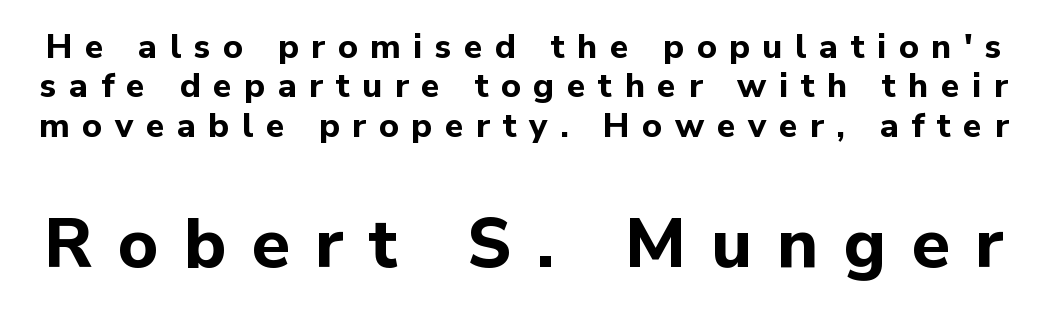
Q: Is the text bold? A: Yes.
Q: Is the text italic (slanted)? A: No, it is upright.
Q: Is the typeface a serif or a sans-serif typeface? A: Sans-serif.
Q: Is the text underlined? A: No.
Q: Is the spacing between letters normal or unusually wide? A: Unusually wide.
Q: Which block of text is set in a larger size, the first (top) or the second (bottom)? A: The second (bottom) one.
Q: Width (condensed, normal, or wide)? A: Normal.
Q: Stroke contrast? A: Low.
Q: x-height? A: Medium.
Q: Monospaced? A: No.
